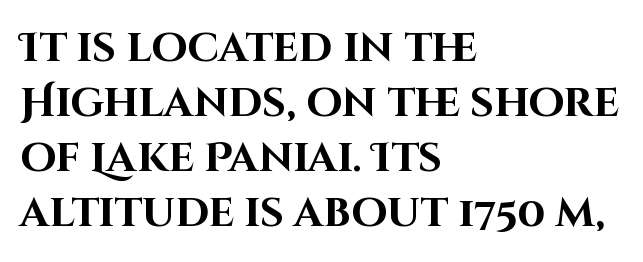
A full-strength bold gives these letters their thick strokes. The glyphs in this specimen are sans serif. The gap between lines stays unmarked. Reading down the block, your eye returns to a fixed left position each line. Do the characters align in a grid? No, the font is proportional.
